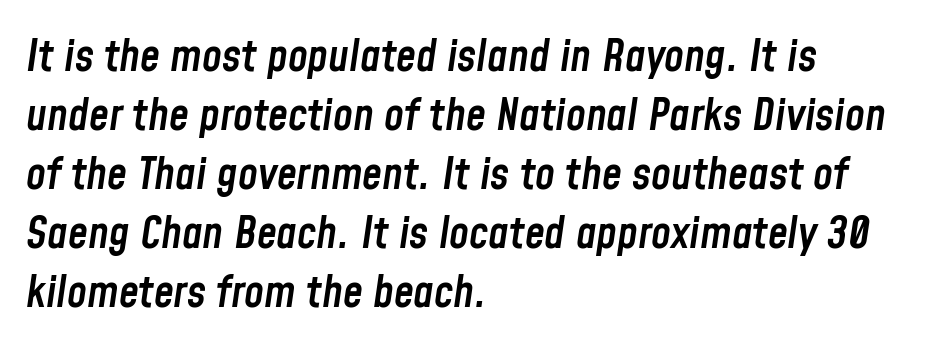
Q: Is the text bold? A: Semi-bold.
Q: Is the text italic (slanted)? A: Yes, it leans right by about 8 degrees.
Q: Is the text underlined? A: No.
Q: How is the paragraph aligned? A: Left-aligned.
Q: Is the spacing between letters normal or unusually wide? A: Normal.
Q: Is the spacing between lines tight, normal or loose? A: Normal.
Q: Width (condensed, normal, or wide)? A: Condensed.
Q: Stroke contrast? A: Low.
Q: x-height? A: Medium.
Q: Monospaced? A: No.
